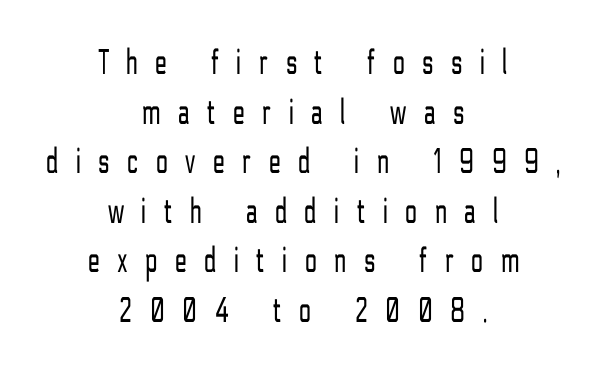
Q: Is the text bold? A: No.
Q: Is the text italic (slanted)? A: No, it is upright.
Q: Is the typeface a serif or a sans-serif typeface? A: Sans-serif.
Q: Is the text underlined? A: No.
Q: How is the paragraph aligned? A: Centered.
Q: Is the spacing between letters normal or unusually wide? A: Unusually wide.
Q: Is the spacing between lines tight, normal or loose? A: Normal.
Q: Width (condensed, normal, or wide)? A: Condensed.
Q: Stroke contrast? A: Low.
Q: x-height? A: Medium.
Q: Monospaced? A: No.
